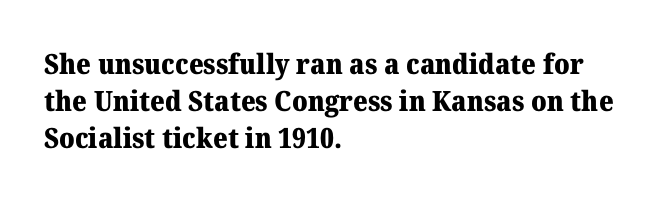
The typography opts for an upright posture over an oblique one. In terms of leading, this rendering sits right in the middle. Do the characters align in a grid? No, the font is proportional. The gaps between neighbouring characters are ordinary and unremarkable. The sample has been set heavy, in full bold. The typesetter chose a ragged-right arrangement here.
